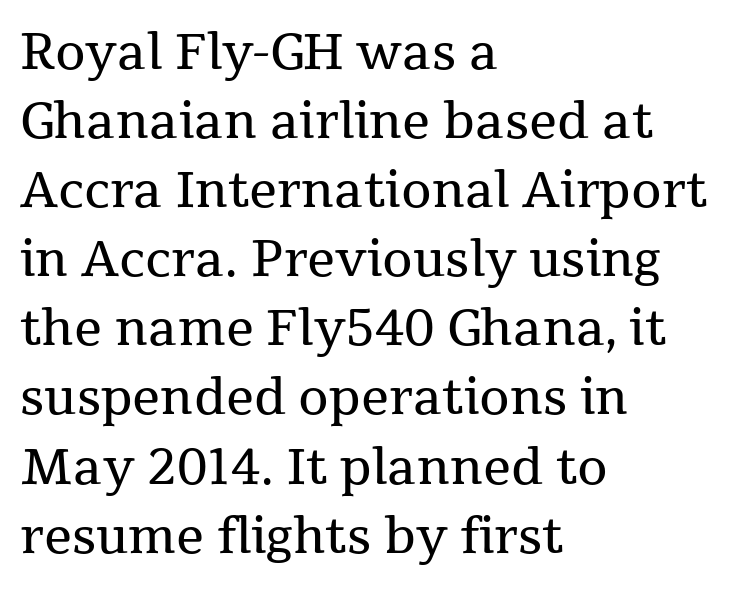
{"serif": "yes", "italic": "no", "bold": "no", "weight": "regular", "width": "normal", "stroke_contrast": "medium", "x_height": "medium", "monospaced": "no", "underline": "no", "align": "left", "line_spacing": "normal", "line_spacing_ratio": 1.41, "letter_spacing": "normal", "letter_spacing_em": 0.0, "glyph_px": 49}
